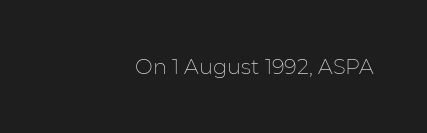
The image shows 21 px text type, upright; set right-aligned, normal letter spacing, not underlined.
